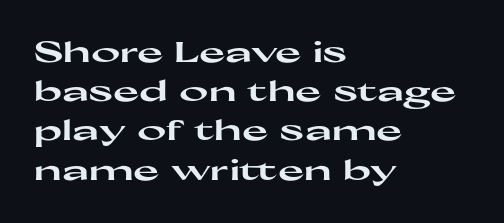
Q: Is the text bold? A: Yes.
Q: Is the text italic (slanted)? A: No, it is upright.
Q: Is the typeface a serif or a sans-serif typeface? A: Sans-serif.
Q: Is the text underlined? A: No.
Q: How is the paragraph aligned? A: Left-aligned.
Q: Is the spacing between letters normal or unusually wide? A: Normal.
Q: Is the spacing between lines tight, normal or loose? A: Normal.
Q: Width (condensed, normal, or wide)? A: Wide.
Q: Stroke contrast? A: High.
Q: x-height? A: Medium.
Q: Monospaced? A: No.
